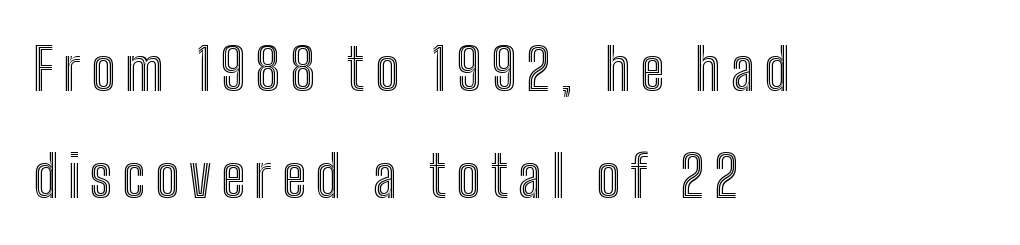
The image shows 58 px condensed type, upright; set left-aligned, line spacing 1.85x, not underlined; a medium x-height.
